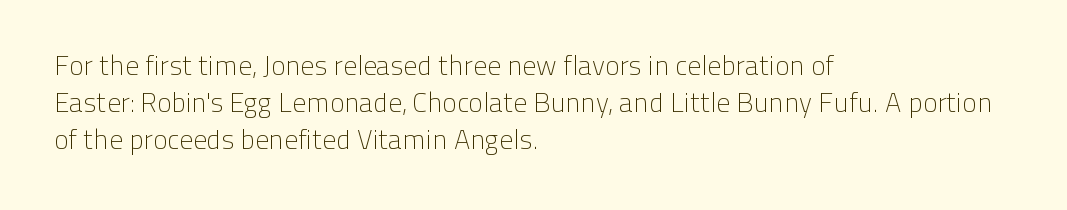
Q: Is the text bold? A: No.
Q: Is the text italic (slanted)? A: No, it is upright.
Q: Is the text underlined? A: No.
Q: How is the paragraph aligned? A: Left-aligned.
Q: Is the spacing between letters normal or unusually wide? A: Normal.
Q: Is the spacing between lines tight, normal or loose? A: Normal.
